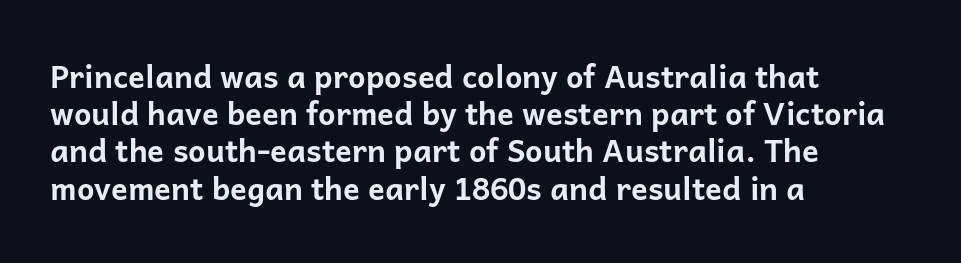
This sample has the flowing, uneven cadence of proportional lettering. Summary of weight: heavy, a full bold. The passage shown is typeset with a sans-serif family. The glyphs are unaccompanied by any horizontal stroke below them.
